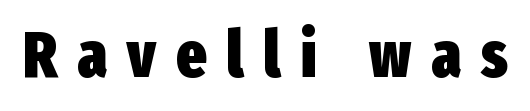
Q: Is the text bold? A: Yes.
Q: Is the text italic (slanted)? A: No, it is upright.
Q: Is the typeface a serif or a sans-serif typeface? A: Sans-serif.
Q: Is the text underlined? A: No.
Q: Is the spacing between letters normal or unusually wide? A: Unusually wide.
Q: Width (condensed, normal, or wide)? A: Condensed.
Q: Stroke contrast? A: Low.
Q: x-height? A: Medium.
Q: Monospaced? A: No.
